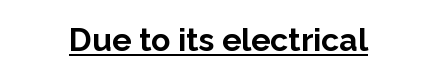
{"serif": "no", "italic": "no", "bold": "yes", "weight": "bold", "width": "normal", "stroke_contrast": "low", "x_height": "medium", "monospaced": "no", "underline": "yes", "letter_spacing": "normal", "letter_spacing_em": 0.0, "glyph_px": 32}
